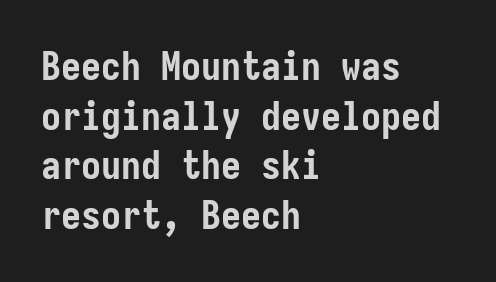
{"serif": "no", "italic": "no", "bold": "yes", "weight": "semibold", "width": "condensed", "stroke_contrast": "low", "x_height": "medium", "underline": "no", "align": "left", "line_spacing_ratio": 1.24, "letter_spacing": "normal", "letter_spacing_em": 0.0, "glyph_px": 40}
